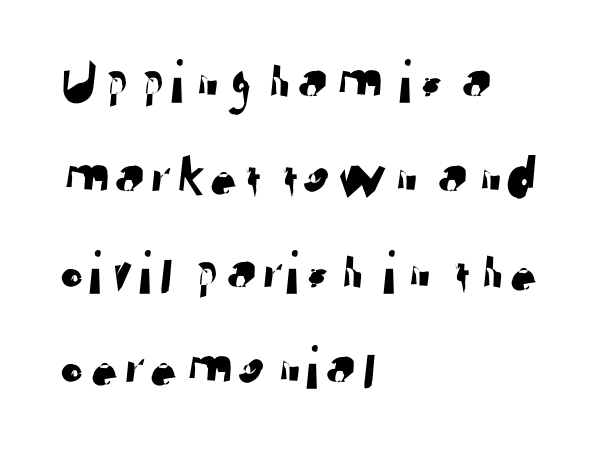
All the whitespace from short lines collects on the right. The face used here is rendered with its standard letterfit. The font family rendered here belongs to the sans-serif group. Words float on clear page, feet unadorned. A typesetter would call this proportional, since set widths differ per character. A normal amount of white space separates one row of letters from the next.
